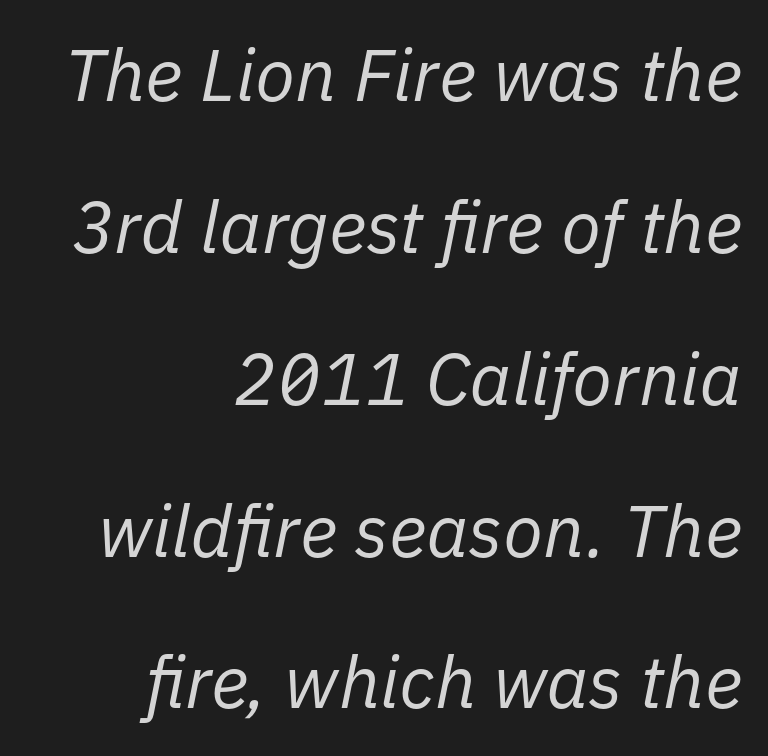
Beneath every word, the page is bare. No chunkiness to these letters — they're not bold. You could call the tracking neutral — neither tight nor loose. Horizontal bands of white between lines are thick stripes.
